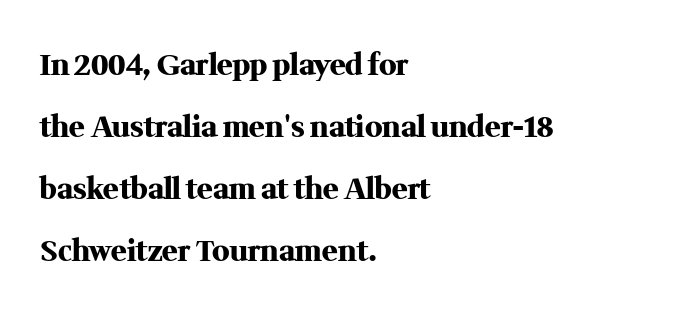
Q: Is the text bold? A: Yes.
Q: Is the text italic (slanted)? A: No, it is upright.
Q: Is the typeface a serif or a sans-serif typeface? A: Serif.
Q: Is the text underlined? A: No.
Q: How is the paragraph aligned? A: Left-aligned.
Q: Is the spacing between letters normal or unusually wide? A: Normal.
Q: Is the spacing between lines tight, normal or loose? A: Loose.
Q: Width (condensed, normal, or wide)? A: Normal.
Q: Stroke contrast? A: Medium.
Q: x-height? A: Medium.
Q: Monospaced? A: No.
